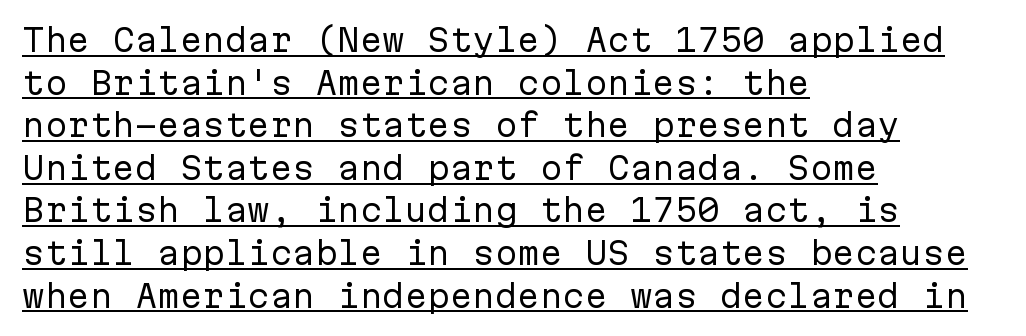
The image shows 30 px regular-weight sans-serif type, upright, monospaced; set left-aligned, normal line spacing (1.42x), normal letter spacing, underlined; low stroke contrast and a medium x-height.
